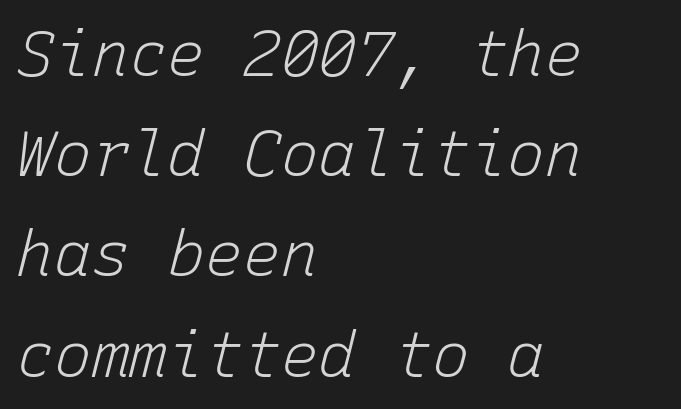
{"italic": "yes", "lean": "right", "slant_degrees": 15, "bold": "no", "weight": "light", "width": "normal", "stroke_contrast": "low", "x_height": "medium", "monospaced": "yes", "underline": "no", "align": "left", "line_spacing": "normal", "line_spacing_ratio": 1.59, "letter_spacing": "normal", "letter_spacing_em": 0.0, "glyph_px": 63}
